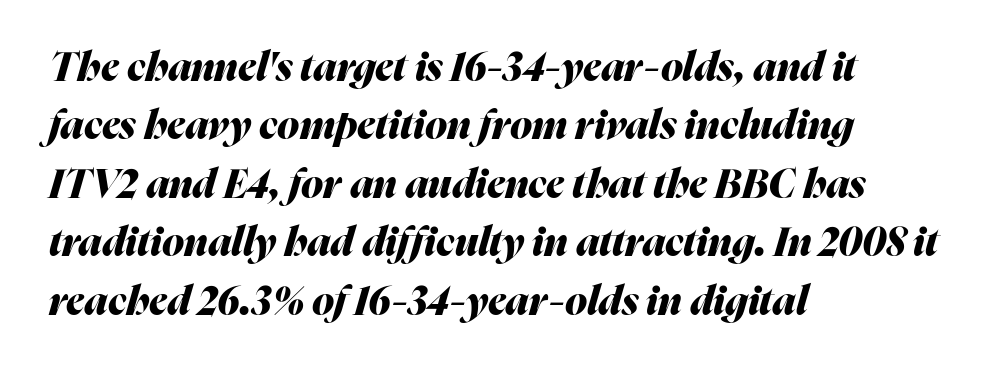
Q: Is the text bold? A: Yes.
Q: Is the text italic (slanted)? A: Yes, it leans right by about 16 degrees.
Q: Is the text underlined? A: No.
Q: How is the paragraph aligned? A: Left-aligned.
Q: Is the spacing between letters normal or unusually wide? A: Normal.
Q: Is the spacing between lines tight, normal or loose? A: Normal.
Q: Width (condensed, normal, or wide)? A: Normal.
Q: Stroke contrast? A: Medium.
Q: x-height? A: Medium.
Q: Monospaced? A: No.
